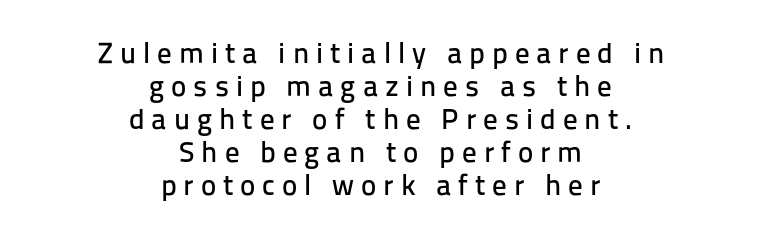
Q: Is the text italic (slanted)? A: No, it is upright.
Q: Is the typeface a serif or a sans-serif typeface? A: Sans-serif.
Q: Is the text underlined? A: No.
Q: How is the paragraph aligned? A: Centered.
Q: Is the spacing between letters normal or unusually wide? A: Unusually wide.
Q: Is the spacing between lines tight, normal or loose? A: Tight.
Q: Width (condensed, normal, or wide)? A: Normal.
Q: Stroke contrast? A: Low.
Q: x-height? A: Medium.
Q: Monospaced? A: No.
